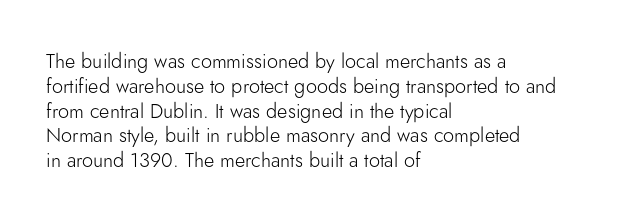
The image shows 20 px text type, upright; set left-aligned, line spacing 1.24x, normal letter spacing, not underlined.
